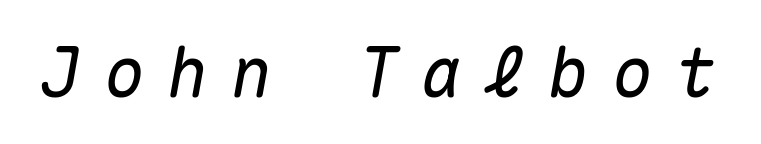
The image shows 69 px text type, italic (leaning right), monospaced; set unusually wide letter spacing (+0.32 em), not underlined; medium stroke contrast and a medium x-height.
